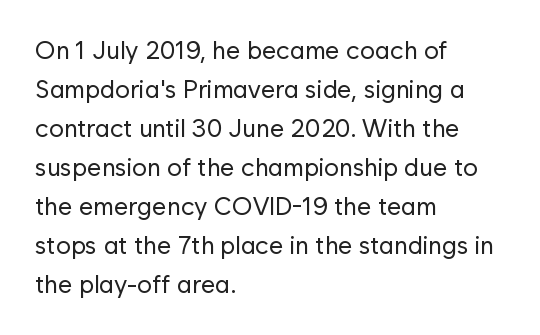
The image shows 25 px text type, upright; set left-aligned, normal line spacing (1.56x), normal letter spacing, not underlined.
